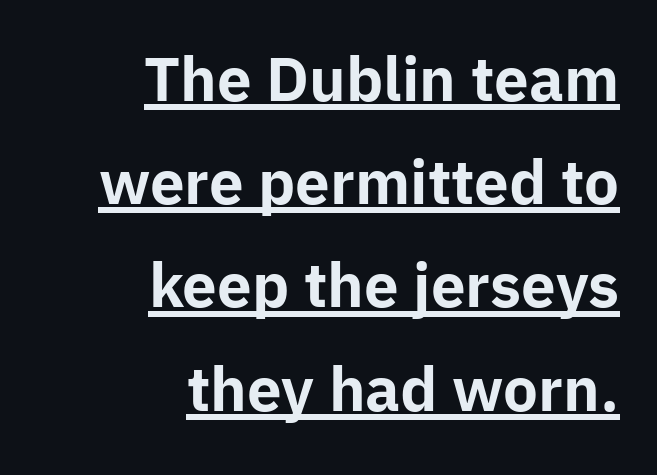
Q: Is the text bold? A: Yes.
Q: Is the text italic (slanted)? A: No, it is upright.
Q: Is the typeface a serif or a sans-serif typeface? A: Sans-serif.
Q: Is the text underlined? A: Yes.
Q: How is the paragraph aligned? A: Right-aligned.
Q: Is the spacing between letters normal or unusually wide? A: Normal.
Q: Width (condensed, normal, or wide)? A: Normal.
Q: Stroke contrast? A: Low.
Q: x-height? A: Medium.
Q: Monospaced? A: No.
